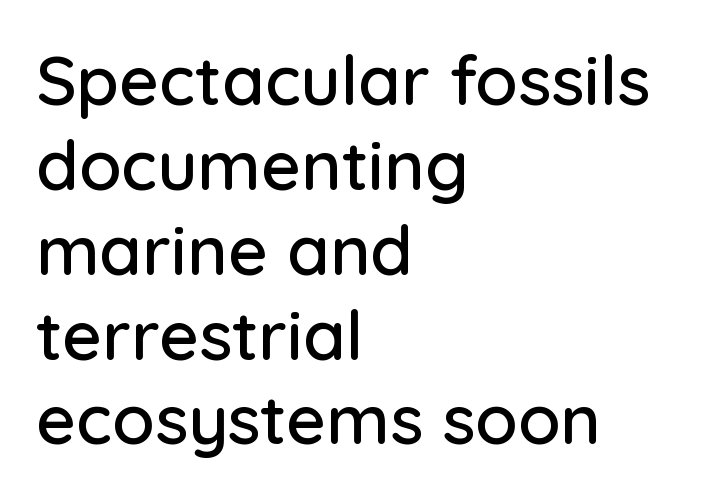
The image shows 69 px sans-serif type, upright; set left-aligned, line spacing 1.23x, normal letter spacing, not underlined; low stroke contrast and a medium x-height.
